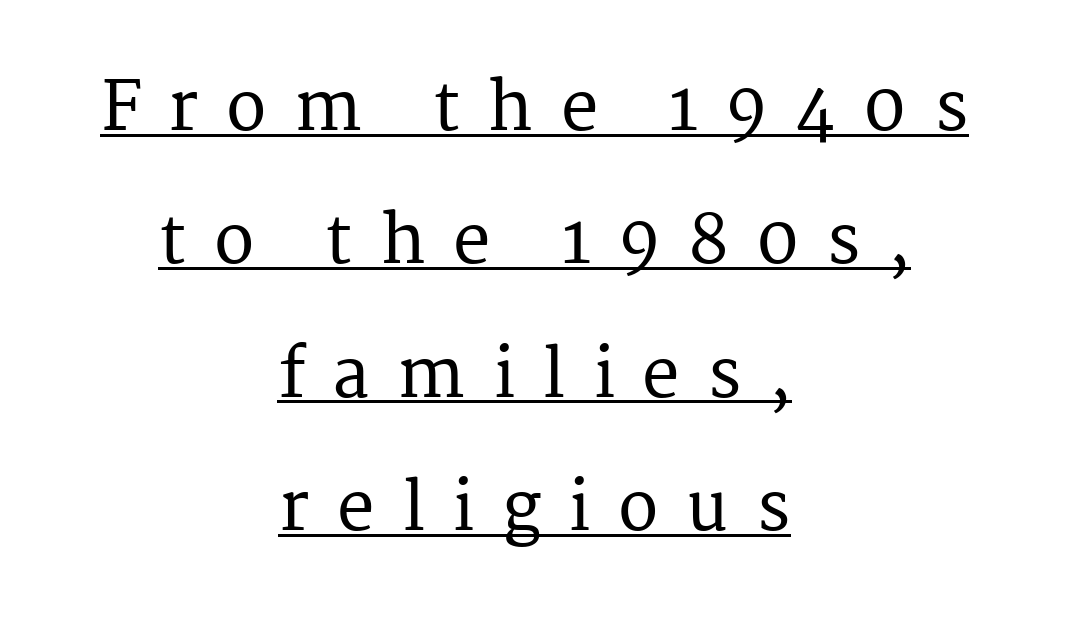
The image shows 67 px serif type, upright; set centered, loose line spacing (1.99x), unusually wide letter spacing (+0.41 em), underlined; medium stroke contrast and a medium x-height.
